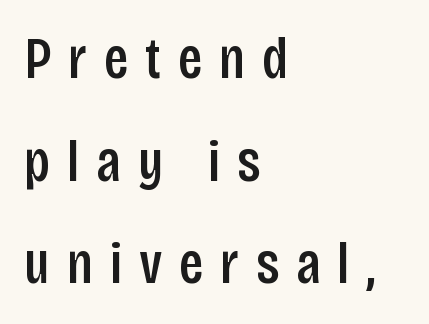
Q: Is the text bold? A: Semi-bold.
Q: Is the text italic (slanted)? A: No, it is upright.
Q: Is the typeface a serif or a sans-serif typeface? A: Sans-serif.
Q: Is the text underlined? A: No.
Q: How is the paragraph aligned? A: Left-aligned.
Q: Is the spacing between letters normal or unusually wide? A: Unusually wide.
Q: Width (condensed, normal, or wide)? A: Condensed.
Q: Stroke contrast? A: Low.
Q: x-height? A: Large.
Q: Monospaced? A: No.
